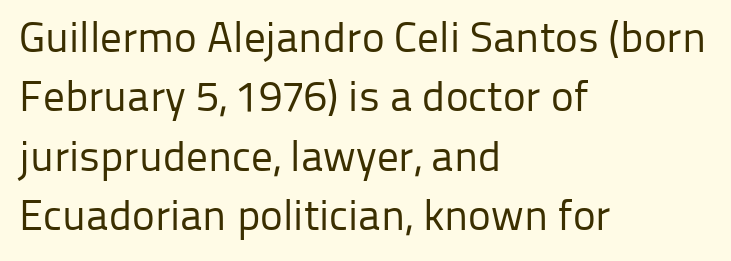
Q: Is the text bold? A: No.
Q: Is the text italic (slanted)? A: No, it is upright.
Q: Is the typeface a serif or a sans-serif typeface? A: Sans-serif.
Q: Is the text underlined? A: No.
Q: How is the paragraph aligned? A: Left-aligned.
Q: Is the spacing between letters normal or unusually wide? A: Normal.
Q: Is the spacing between lines tight, normal or loose? A: Normal.
Q: Width (condensed, normal, or wide)? A: Normal.
Q: Stroke contrast? A: Low.
Q: x-height? A: Medium.
Q: Monospaced? A: No.
